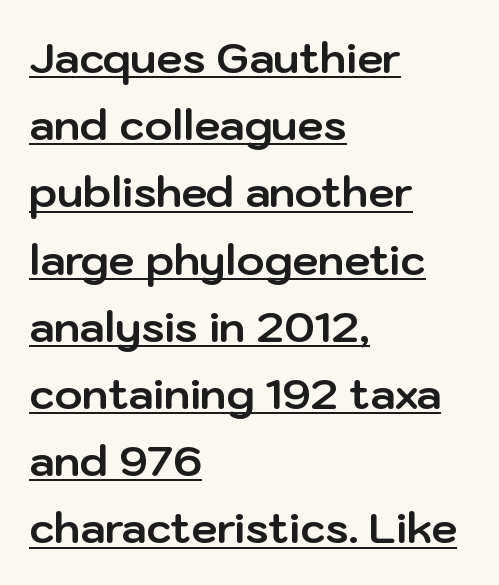
{"serif": "no", "italic": "no", "bold": "yes", "weight": "bold", "width": "normal", "stroke_contrast": "low", "x_height": "medium", "monospaced": "no", "underline": "yes", "align": "left", "line_spacing": "normal", "line_spacing_ratio": 1.6, "letter_spacing": "normal", "letter_spacing_em": 0.0, "glyph_px": 42}
